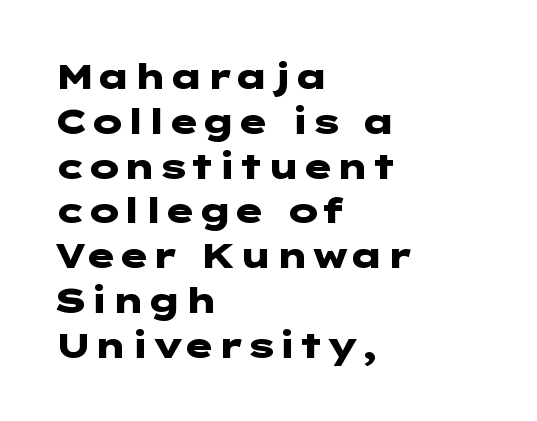
{"serif": "no", "italic": "no", "bold": "yes", "weight": "heavy", "width": "wide", "stroke_contrast": "low", "x_height": "medium", "underline": "no", "align": "left", "line_spacing": "normal", "line_spacing_ratio": 1.28, "letter_spacing": "normal", "letter_spacing_em": 0.0, "glyph_px": 35}
